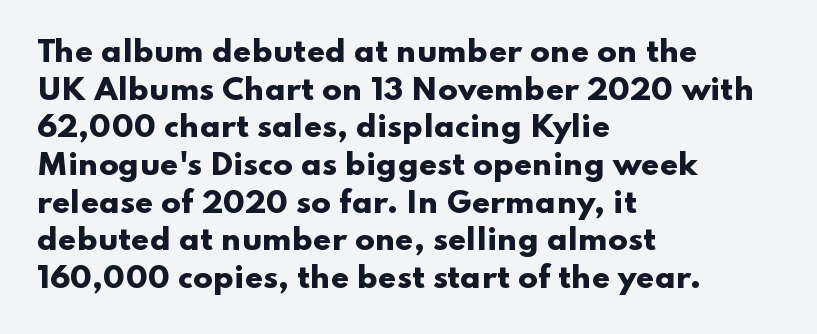
Q: Is the text bold? A: Yes.
Q: Is the text italic (slanted)? A: No, it is upright.
Q: Is the typeface a serif or a sans-serif typeface? A: Sans-serif.
Q: Is the text underlined? A: No.
Q: How is the paragraph aligned? A: Left-aligned.
Q: Is the spacing between letters normal or unusually wide? A: Normal.
Q: Is the spacing between lines tight, normal or loose? A: Normal.
Q: Width (condensed, normal, or wide)? A: Wide.
Q: Stroke contrast? A: Low.
Q: x-height? A: Small.
Q: Monospaced? A: No.
